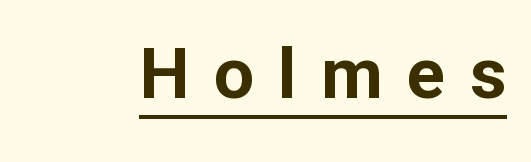
Q: Is the text bold? A: Yes.
Q: Is the text italic (slanted)? A: No, it is upright.
Q: Is the typeface a serif or a sans-serif typeface? A: Sans-serif.
Q: Is the text underlined? A: Yes.
Q: Is the spacing between letters normal or unusually wide? A: Unusually wide.
Q: Width (condensed, normal, or wide)? A: Normal.
Q: Stroke contrast? A: Low.
Q: x-height? A: Medium.
Q: Monospaced? A: No.
